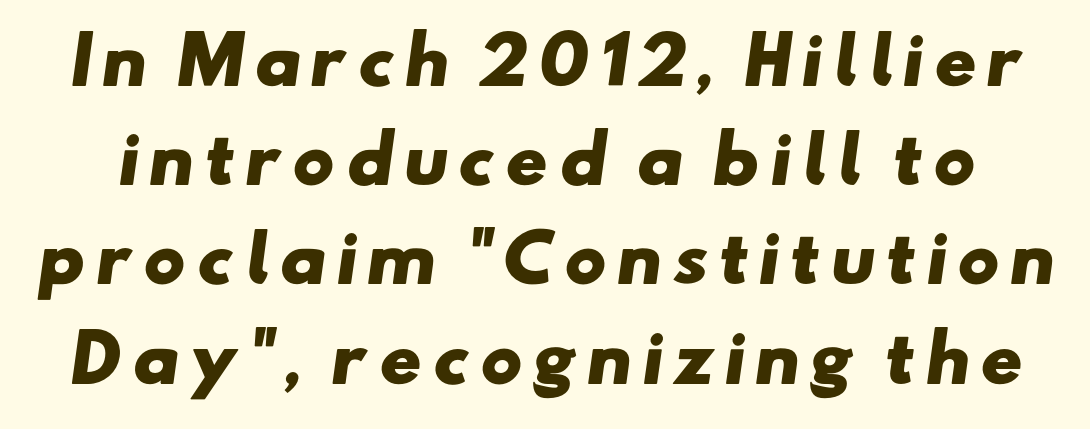
Q: Is the text bold? A: Yes.
Q: Is the typeface a serif or a sans-serif typeface? A: Sans-serif.
Q: Is the text underlined? A: No.
Q: Is the spacing between lines tight, normal or loose? A: Normal.
Q: Width (condensed, normal, or wide)? A: Wide.
Q: Stroke contrast? A: Low.
Q: x-height? A: Small.
Q: Monospaced? A: No.
